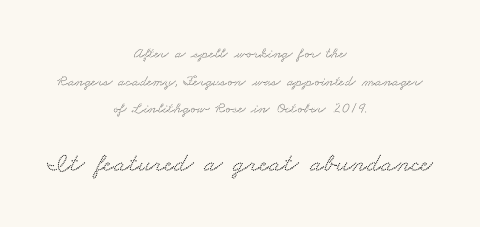
{"underline": "no", "align": "center", "line_spacing_ratio": 1.85, "letter_spacing": "normal", "letter_spacing_em": 0.0, "larger_block": "second", "size_ratio": 1.8, "glyph_px": 27}
